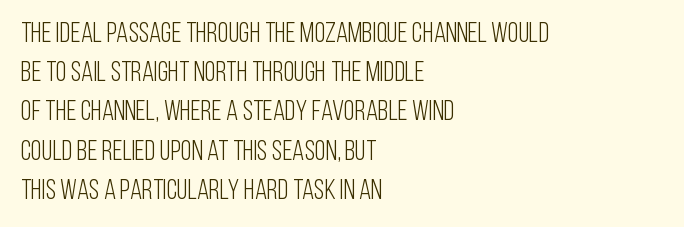
Q: Is the text bold? A: No.
Q: Is the text italic (slanted)? A: No, it is upright.
Q: Is the typeface a serif or a sans-serif typeface? A: Sans-serif.
Q: Is the text underlined? A: No.
Q: How is the paragraph aligned? A: Left-aligned.
Q: Is the spacing between letters normal or unusually wide? A: Normal.
Q: Is the spacing between lines tight, normal or loose? A: Normal.
Q: Width (condensed, normal, or wide)? A: Condensed.
Q: Stroke contrast? A: Low.
Q: x-height? A: Large.
Q: Monospaced? A: No.
